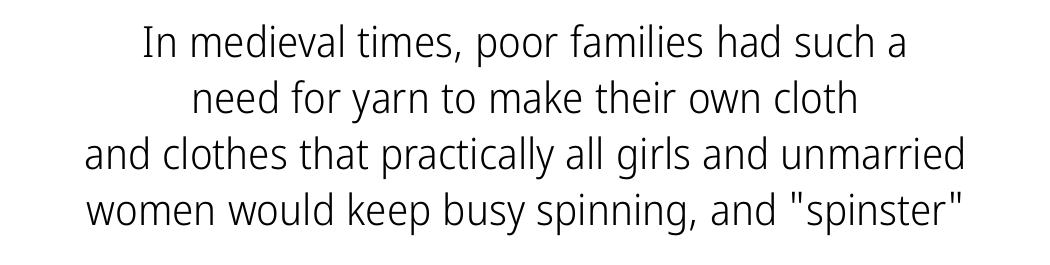
The image shows 43 px light, condensed sans-serif type, upright; set centered, normal line spacing (1.3x), normal letter spacing, not underlined; low stroke contrast and a medium x-height.
